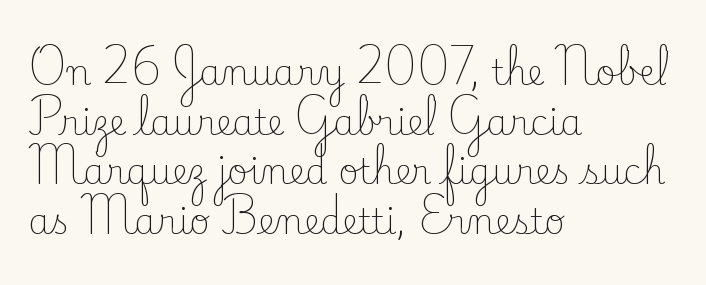
The face used here is proportionally spaced, like ordinary book or web type. Does the leading feel generous? No, just average. The lettering holds an erect, upright posture throughout. The paragraph has a hard left edge and a soft right edge. The type is set solid horizontally, with unmodified tracking. Weight: not bold — regular or lighter.
